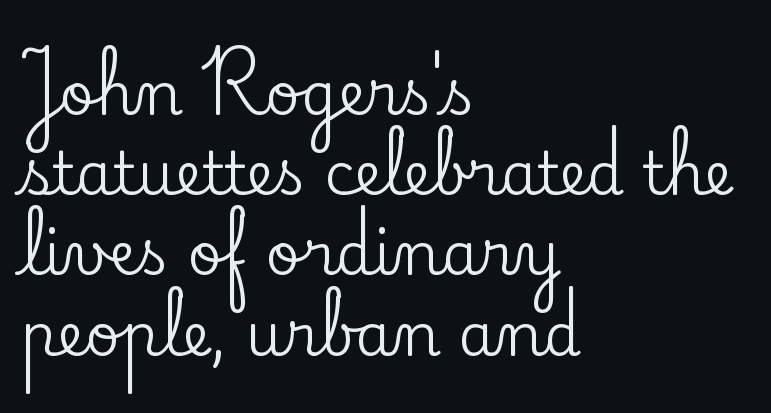
Underline: absent. Look at the bottom of the vertical strokes: they flare into serifs here. Successive baselines arrive at the customary interval. Italic: no, the glyphs are upright roman.
